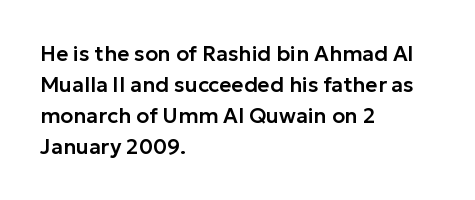
The image shows 21 px text type, upright; set left-aligned, normal line spacing (1.47x), normal letter spacing, not underlined.
